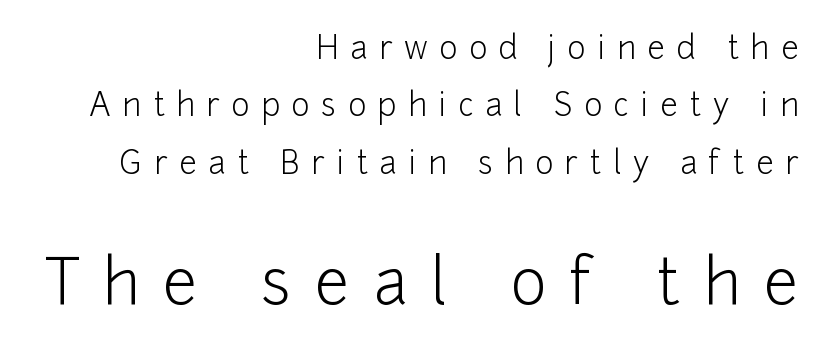
Q: Is the text bold? A: No.
Q: Is the text italic (slanted)? A: No, it is upright.
Q: Is the typeface a serif or a sans-serif typeface? A: Sans-serif.
Q: Is the text underlined? A: No.
Q: How is the paragraph aligned? A: Right-aligned.
Q: Is the spacing between letters normal or unusually wide? A: Unusually wide.
Q: Which block of text is set in a larger size, the first (top) or the second (bottom)? A: The second (bottom) one.
Q: Width (condensed, normal, or wide)? A: Normal.
Q: Stroke contrast? A: Low.
Q: x-height? A: Medium.
Q: Monospaced? A: No.
